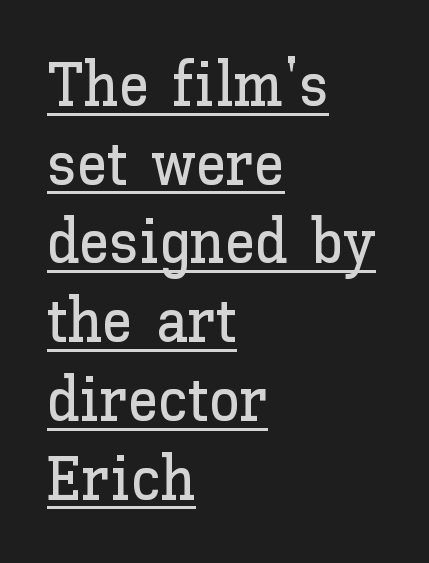
The image shows 62 px text type, upright; set left-aligned, normal line spacing (1.27x), normal letter spacing, underlined; low stroke contrast and a medium x-height.
